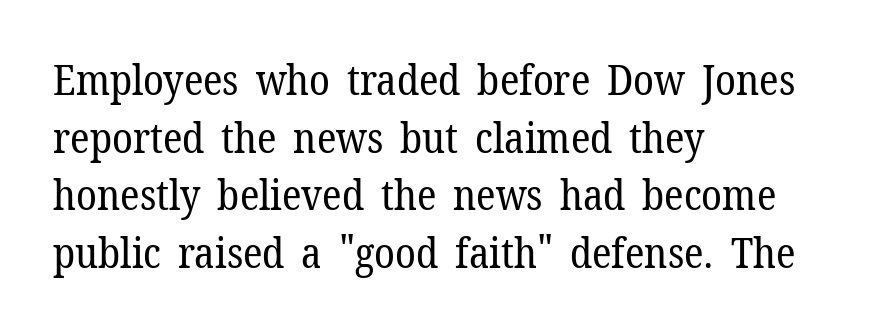
A bare baseline throughout the passage. The characters display serif detailing at their extremities. Caption: multi-line text, flush left, ragged right. Stems here are at most as thick as an everyday book face. This sample has the flowing, uneven cadence of proportional lettering. The tracking reads as untouched default to a designer's eye.
